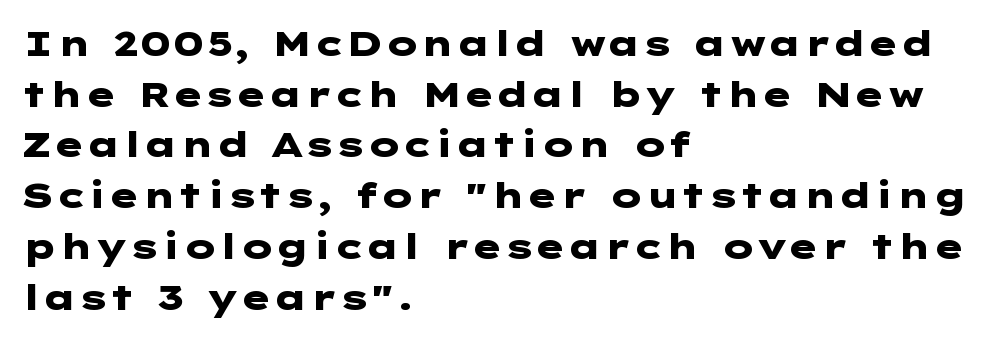
The image shows 35 px heavy, wide sans-serif type, upright; set left-aligned, normal line spacing (1.45x), normal letter spacing, not underlined; low stroke contrast and a medium x-height.
